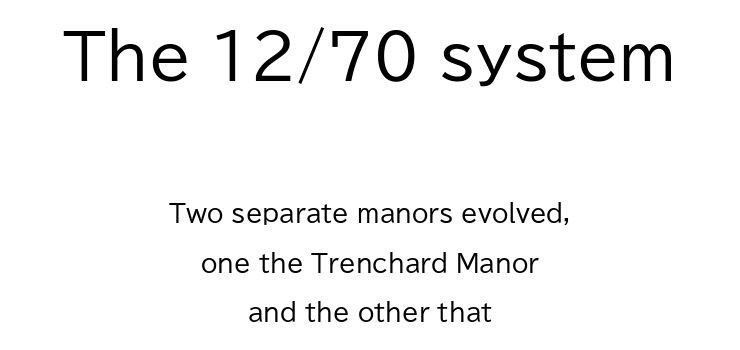
{"serif": "no", "italic": "no", "bold": "no", "weight": "regular", "width": "normal", "stroke_contrast": "low", "x_height": "medium", "monospaced": "no", "underline": "no", "align": "center", "line_spacing": "loose", "line_spacing_ratio": 2.07, "letter_spacing": "normal", "letter_spacing_em": 0.0, "larger_block": "first", "size_ratio": 2.54, "glyph_px": 61}
